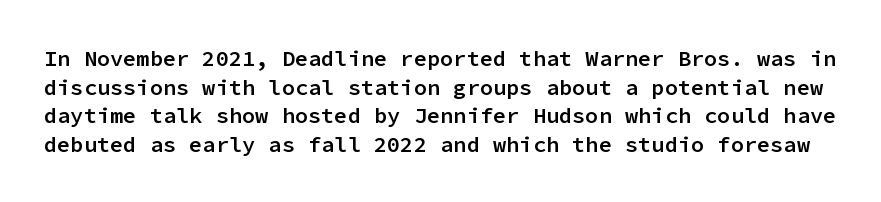
{"italic": "no", "bold": "semi", "underline": "no", "line_spacing": "normal", "line_spacing_ratio": 1.3, "letter_spacing": "normal", "letter_spacing_em": 0.0, "glyph_px": 22}
